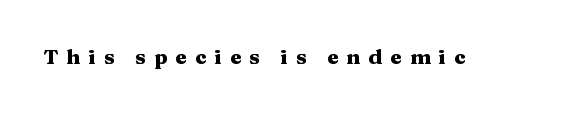
Only glyphs here, with clear space below each row. Spacing between characters has been opened up far beyond the box default. Nope, not italic — everything's standing straight. How heavy is the stroke? Heavy — this is a bold.
